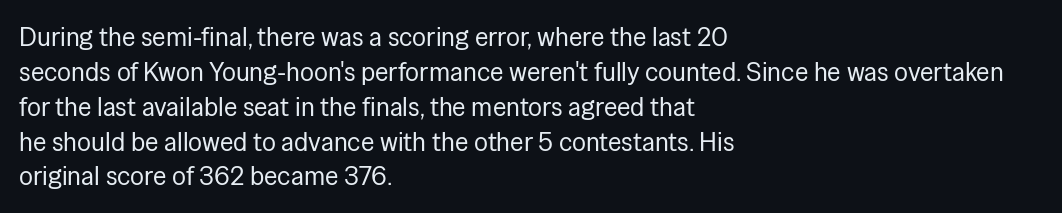
The strip under each line holds only bare page. Short note: letters normally spaced. The axis of the letterforms is exactly vertical. Line spacing here is normal. The rendering anchors every line to the left-hand side.
